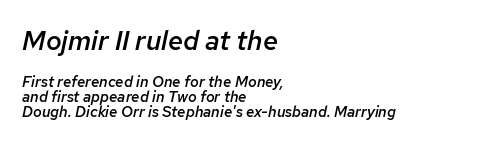
The image shows 27 px text type, italic (leaning right); set left-aligned, tight line spacing (1.0x), normal letter spacing, not underlined; the first (top) block is 1.8x larger.
